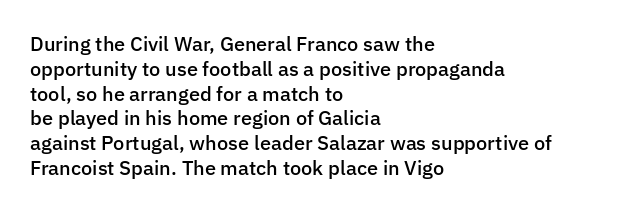
Q: Is the text bold? A: Semi-bold.
Q: Is the text italic (slanted)? A: No, it is upright.
Q: Is the text underlined? A: No.
Q: How is the paragraph aligned? A: Left-aligned.
Q: Is the spacing between letters normal or unusually wide? A: Normal.
